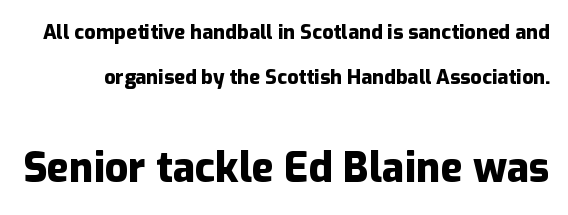
Q: Is the text bold? A: Yes.
Q: Is the text italic (slanted)? A: No, it is upright.
Q: Is the typeface a serif or a sans-serif typeface? A: Sans-serif.
Q: Is the text underlined? A: No.
Q: Is the spacing between letters normal or unusually wide? A: Normal.
Q: Is the spacing between lines tight, normal or loose? A: Loose.
Q: Which block of text is set in a larger size, the first (top) or the second (bottom)? A: The second (bottom) one.
Q: Width (condensed, normal, or wide)? A: Normal.
Q: Stroke contrast? A: Low.
Q: x-height? A: Medium.
Q: Monospaced? A: No.
